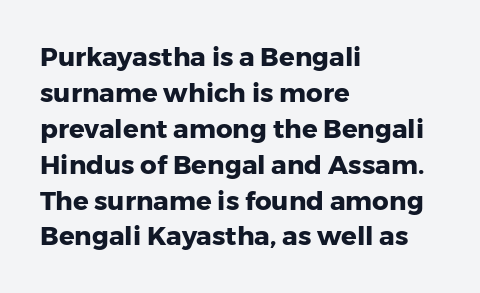
{"italic": "no", "bold": "yes", "underline": "no", "align": "left", "line_spacing": "normal", "line_spacing_ratio": 1.38, "letter_spacing": "normal", "letter_spacing_em": 0.0, "glyph_px": 26}
